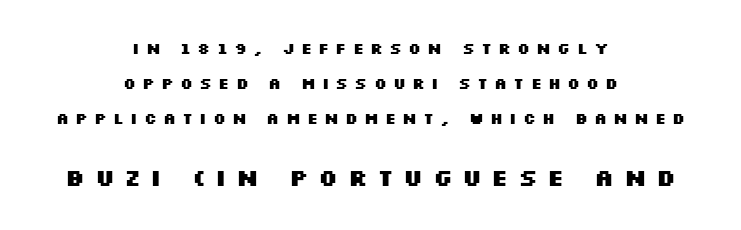
The image shows 23 px bold type, upright; set centered, loose line spacing (2.34x), unusually wide letter spacing (+0.4 em), not underlined; the second (bottom) block is 1.53x larger.
